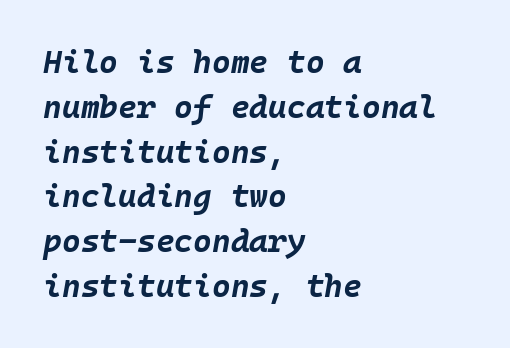
Observe the lean: these are italic letterforms. A typesetter would call this monospace, since all characters share one set width. These words are printed bold, with thick strokes throughout. If you drew a ruler down the left edge, every line would touch it. Just letters on the line, the space beneath them empty.
